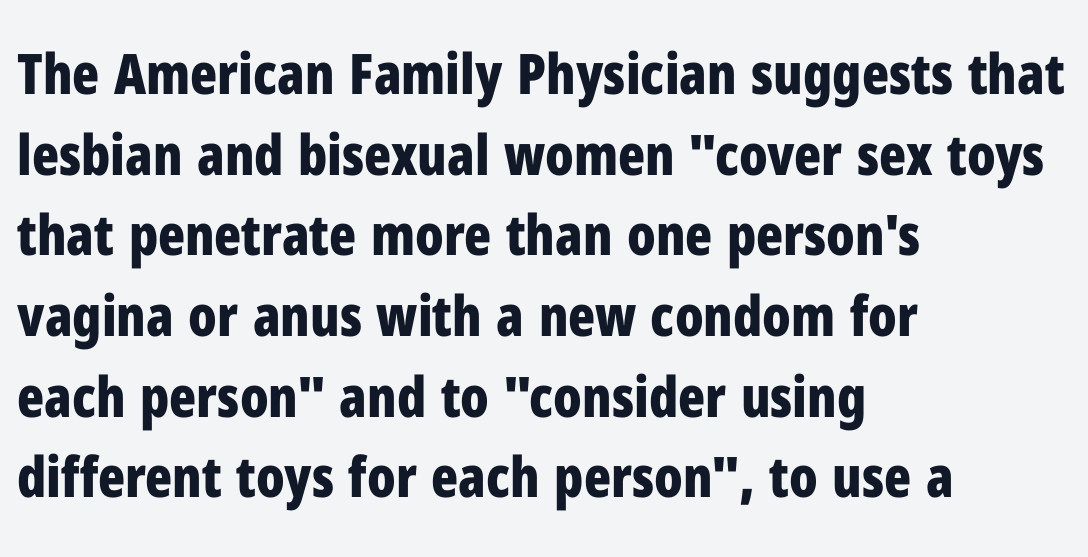
The image shows 56 px bold, condensed sans-serif type, upright; set left-aligned, normal line spacing (1.44x), normal letter spacing, not underlined; low stroke contrast and a medium x-height.
